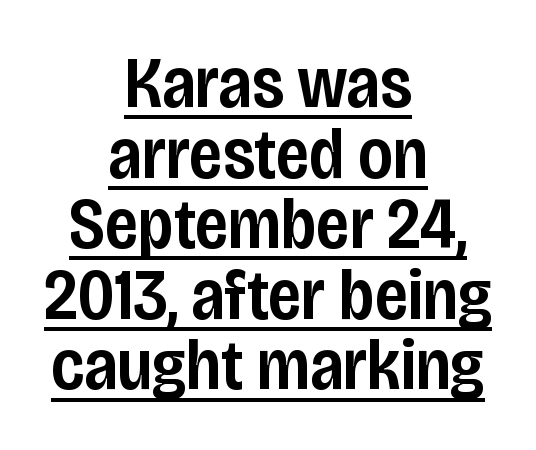
Q: Is the text bold? A: Semi-bold.
Q: Is the text italic (slanted)? A: No, it is upright.
Q: Is the typeface a serif or a sans-serif typeface? A: Sans-serif.
Q: Is the text underlined? A: Yes.
Q: How is the paragraph aligned? A: Centered.
Q: Is the spacing between letters normal or unusually wide? A: Normal.
Q: Is the spacing between lines tight, normal or loose? A: Tight.
Q: Width (condensed, normal, or wide)? A: Condensed.
Q: Stroke contrast? A: Low.
Q: x-height? A: Large.
Q: Monospaced? A: No.
